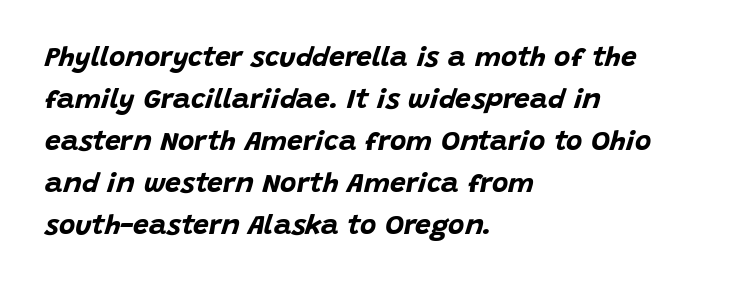
Q: Is the text bold? A: Yes.
Q: Is the text italic (slanted)? A: Yes, it leans right by about 15 degrees.
Q: Is the text underlined? A: No.
Q: How is the paragraph aligned? A: Left-aligned.
Q: Is the spacing between letters normal or unusually wide? A: Normal.
Q: Is the spacing between lines tight, normal or loose? A: Normal.
Q: Width (condensed, normal, or wide)? A: Normal.
Q: Stroke contrast? A: Low.
Q: x-height? A: Large.
Q: Monospaced? A: No.
